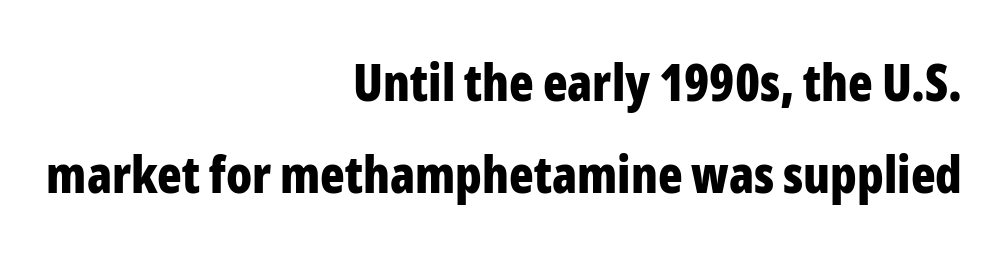
{"serif": "no", "italic": "no", "bold": "yes", "weight": "bold", "width": "condensed", "stroke_contrast": "low", "x_height": "medium", "monospaced": "no", "underline": "no", "align": "right", "line_spacing_ratio": 1.81, "letter_spacing": "normal", "letter_spacing_em": 0.0, "glyph_px": 51}
